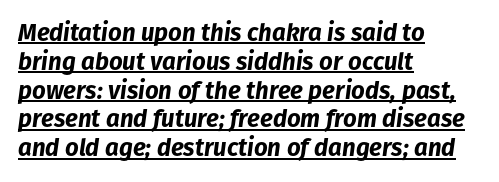
{"italic": "yes", "lean": "right", "slant_degrees": 8, "bold": "yes", "underline": "yes", "align": "left", "line_spacing_ratio": 1.2, "letter_spacing": "normal", "letter_spacing_em": 0.0, "glyph_px": 24}
